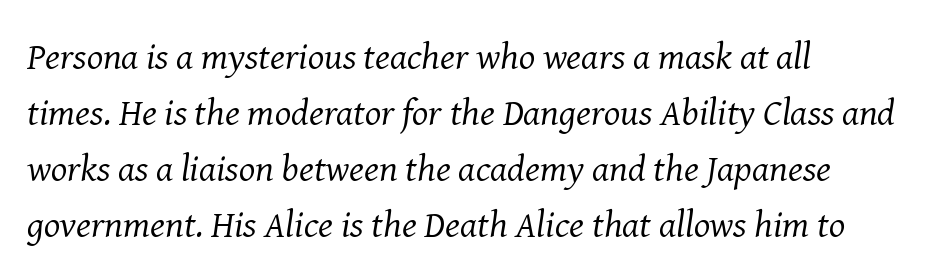
The strokes carry an ordinary text weight at most. Looks like regular typesetting: each glyph gets only the width it needs. Look at the tracking — it's just the regular setting, nothing added. Underlining? Definitely not there.
